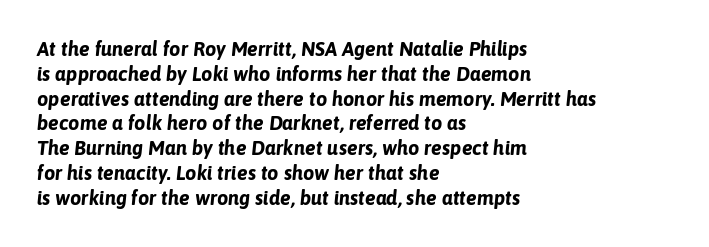
Is the type slanted? Yes — the strokes lean at a clear angle. Is the block centered? No — it sits flush against the left margin. Nobody touched the tracking dial on this one. Does the weight exceed regular? Yes, all the way to bold. The strip under each line holds only bare page.
